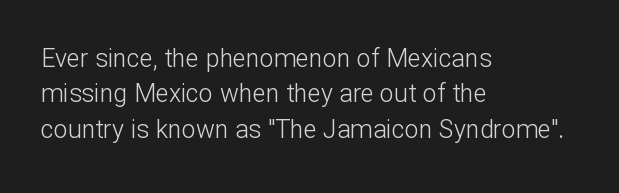
Q: Is the text bold? A: No.
Q: Is the text italic (slanted)? A: No, it is upright.
Q: Is the text underlined? A: No.
Q: How is the paragraph aligned? A: Left-aligned.
Q: Is the spacing between letters normal or unusually wide? A: Normal.
Q: Is the spacing between lines tight, normal or loose? A: Normal.
